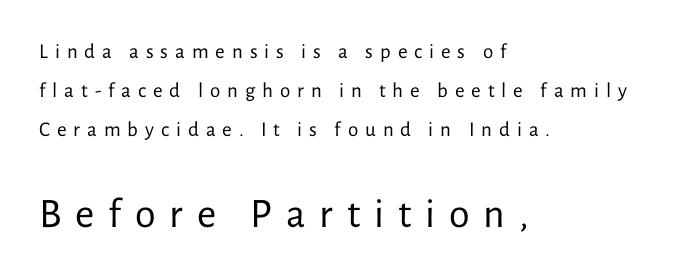
The image shows 42 px regular-weight sans-serif type, upright; set left-aligned, line spacing 1.85x, unusually wide letter spacing (+0.33 em), not underlined; the second (bottom) block is 2.0x larger; low stroke contrast and a medium x-height.
